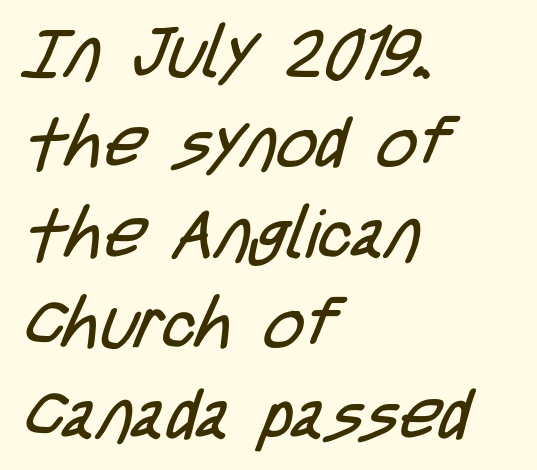
{"serif": "no", "bold": "no", "weight": "regular", "width": "condensed", "stroke_contrast": "low", "x_height": "large", "monospaced": "no", "underline": "no", "align": "left", "line_spacing": "normal", "line_spacing_ratio": 1.31, "letter_spacing": "normal", "letter_spacing_em": 0.0, "glyph_px": 69}
